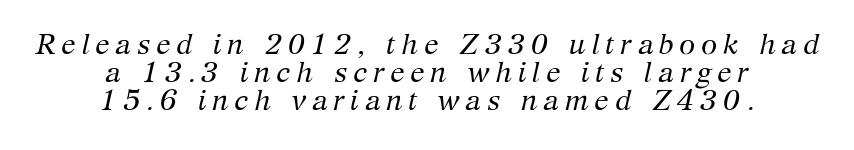
A serif font was chosen for this passage. Leftover space on each line is divided equally before and after the words. The gaps between neighbouring characters are conspicuously large. Stems and bowls with no extra thickness — not bold. In terms of posture, this sample is oblique. Glance below the letters and you will spot only blank space.
